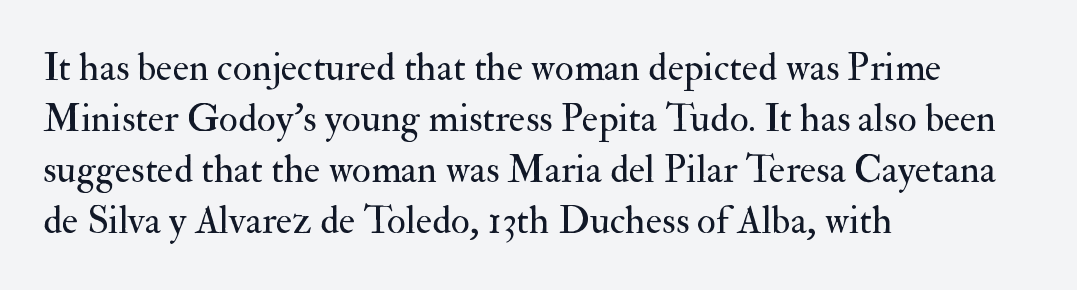
A student would call this left alignment; a typographer would say flush left, rag right. This is the regular roman posture of the typeface. A clean baseline with only descenders dipping below it. A typesetter would call this proportional, since set widths differ per character. Typographically, this falls in the serif category.
